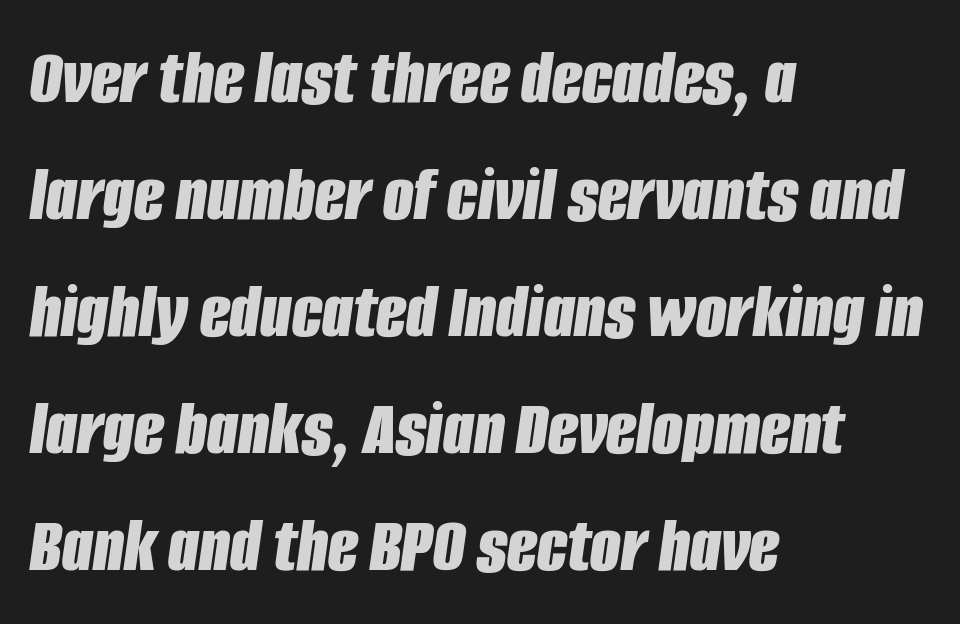
{"italic": "yes", "lean": "right", "slant_degrees": 8, "bold": "yes", "weight": "bold", "width": "condensed", "stroke_contrast": "low", "x_height": "large", "monospaced": "no", "underline": "no", "align": "left", "line_spacing": "normal", "line_spacing_ratio": 1.48, "letter_spacing": "normal", "letter_spacing_em": 0.0, "glyph_px": 79}
